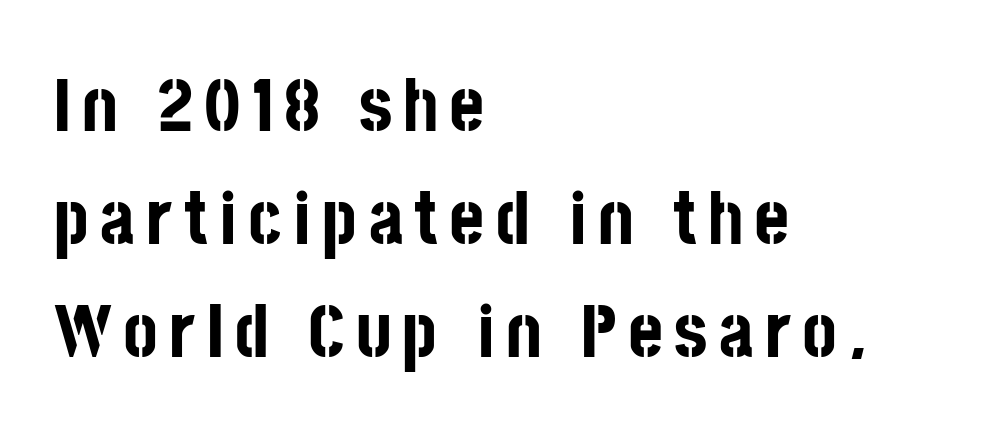
{"serif": "no", "italic": "no", "bold": "yes", "weight": "bold", "width": "condensed", "stroke_contrast": "low", "x_height": "large", "monospaced": "no", "underline": "no", "align": "left", "line_spacing": "normal", "line_spacing_ratio": 1.51, "glyph_px": 75}
